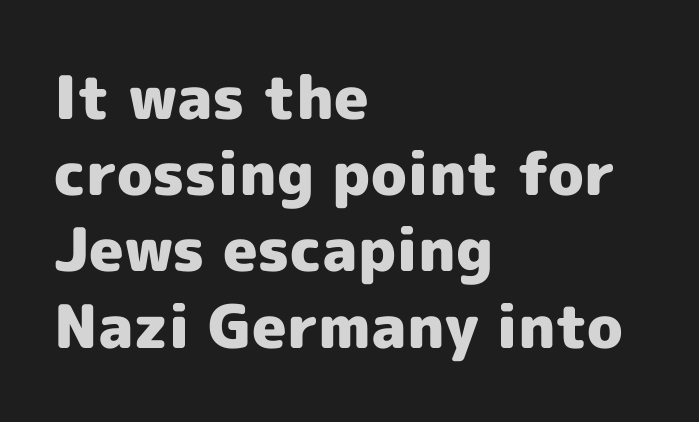
Q: Is the text bold? A: Yes.
Q: Is the text italic (slanted)? A: No, it is upright.
Q: Is the typeface a serif or a sans-serif typeface? A: Sans-serif.
Q: Is the text underlined? A: No.
Q: How is the paragraph aligned? A: Left-aligned.
Q: Is the spacing between letters normal or unusually wide? A: Normal.
Q: Is the spacing between lines tight, normal or loose? A: Normal.
Q: Width (condensed, normal, or wide)? A: Normal.
Q: x-height? A: Medium.
Q: Monospaced? A: No.
